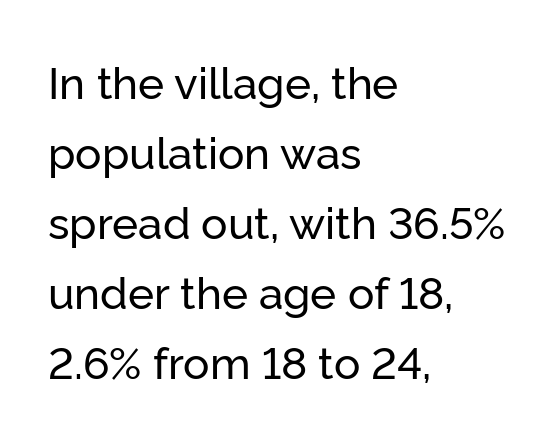
{"serif": "no", "italic": "no", "width": "normal", "stroke_contrast": "low", "x_height": "medium", "monospaced": "no", "underline": "no", "align": "left", "line_spacing": "normal", "line_spacing_ratio": 1.59, "letter_spacing": "normal", "letter_spacing_em": 0.0, "glyph_px": 44}
